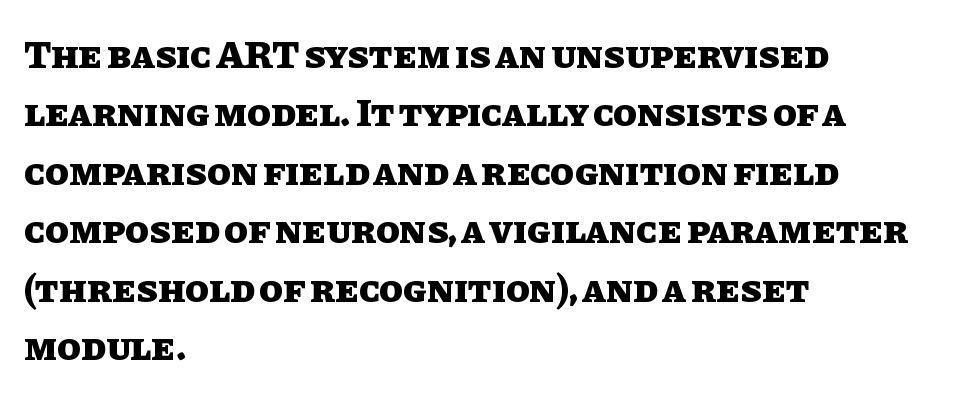
Q: Is the text bold? A: Yes.
Q: Is the text italic (slanted)? A: No, it is upright.
Q: Is the text underlined? A: No.
Q: How is the paragraph aligned? A: Left-aligned.
Q: Is the spacing between letters normal or unusually wide? A: Normal.
Q: Is the spacing between lines tight, normal or loose? A: Normal.
Q: Width (condensed, normal, or wide)? A: Normal.
Q: Stroke contrast? A: Low.
Q: x-height? A: Large.
Q: Monospaced? A: No.
